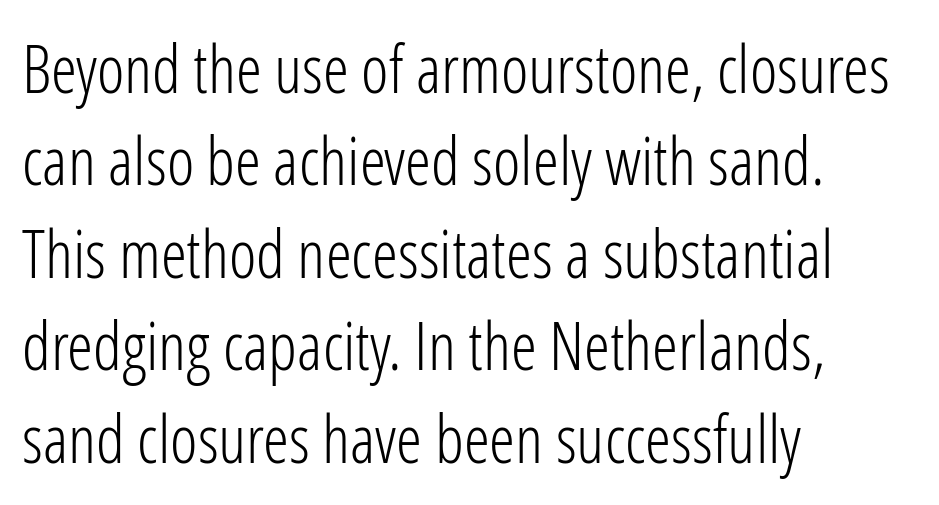
{"serif": "no", "italic": "no", "bold": "no", "weight": "light", "width": "condensed", "stroke_contrast": "low", "x_height": "medium", "monospaced": "no", "underline": "no", "align": "left", "line_spacing": "normal", "line_spacing_ratio": 1.4, "letter_spacing": "normal", "letter_spacing_em": 0.0, "glyph_px": 66}
